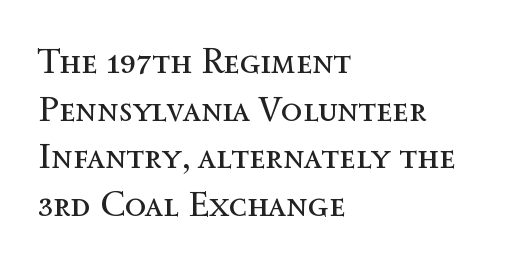
{"italic": "no", "bold": "no", "weight": "regular", "width": "normal", "x_height": "medium", "monospaced": "no", "underline": "no", "align": "left", "line_spacing": "normal", "line_spacing_ratio": 1.36, "letter_spacing": "normal", "letter_spacing_em": 0.0, "glyph_px": 35}
